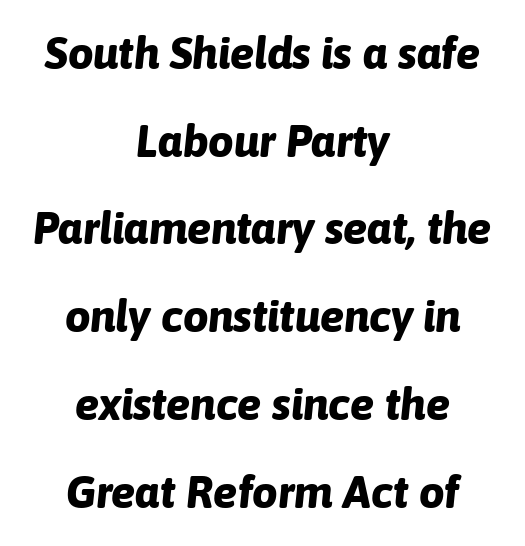
Horizontal alignment here is central, giving a formal, balanced look. Typesetter's note: full bold, strokes at maximum text heaviness. Regarding leading, the lines here are spaced well apart. Emphasis-style slanted type is in use. There is no visible air inserted between adjacent glyphs.
